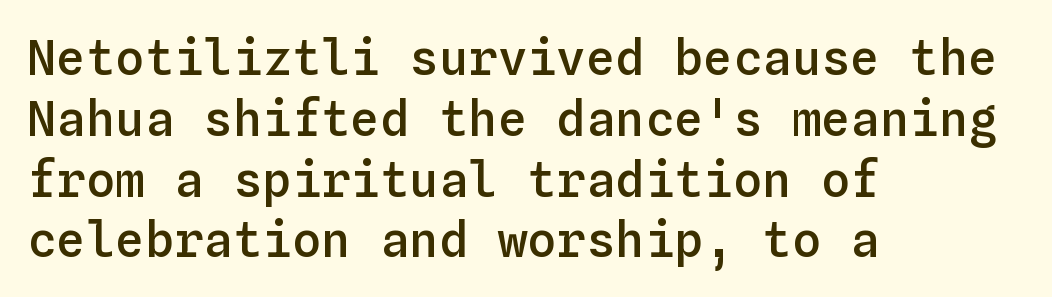
{"italic": "no", "bold": "semi", "weight": "semibold", "width": "normal", "stroke_contrast": "low", "x_height": "medium", "monospaced": "yes", "underline": "no", "align": "left", "line_spacing_ratio": 1.24, "letter_spacing": "normal", "letter_spacing_em": 0.0, "glyph_px": 49}
